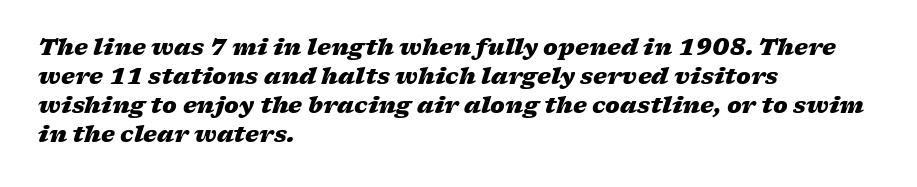
{"italic": "yes", "lean": "right", "slant_degrees": 17, "bold": "yes", "underline": "no", "align": "left", "line_spacing": "normal", "line_spacing_ratio": 1.32, "letter_spacing": "normal", "letter_spacing_em": 0.0, "glyph_px": 22}
